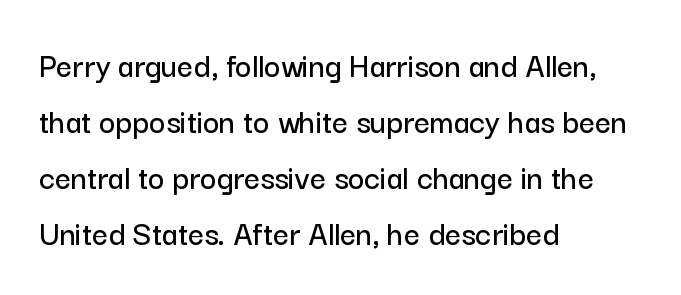
The image shows 35 px sans-serif type, upright; set left-aligned, normal line spacing (1.6x), normal letter spacing, not underlined; low stroke contrast and a medium x-height.
